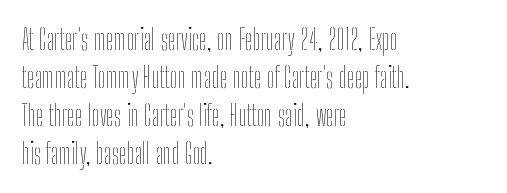
Q: Is the text bold? A: No.
Q: Is the text italic (slanted)? A: No, it is upright.
Q: Is the text underlined? A: No.
Q: How is the paragraph aligned? A: Left-aligned.
Q: Is the spacing between letters normal or unusually wide? A: Normal.
Q: Is the spacing between lines tight, normal or loose? A: Normal.
Q: Width (condensed, normal, or wide)? A: Condensed.
Q: Stroke contrast? A: Low.
Q: x-height? A: Medium.
Q: Monospaced? A: No.
